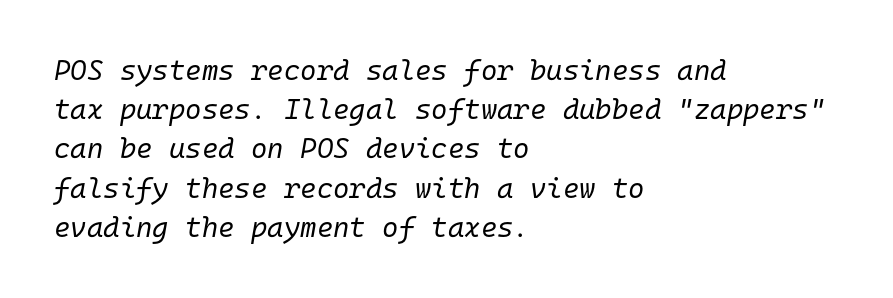
The baseline area is clear. Observe the ordinary spacing: letters are neighbours, not strangers. Successive baselines arrive at the customary interval. Each letter, wide or thin by design, is forced into the same width here.
